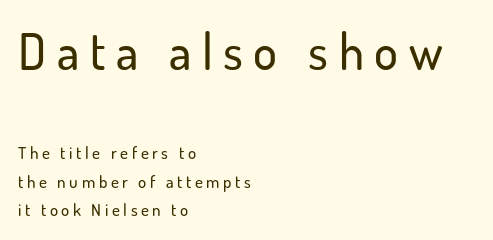
{"serif": "no", "italic": "no", "width": "normal", "stroke_contrast": "low", "x_height": "small", "monospaced": "no", "underline": "no", "align": "left", "line_spacing": "normal", "line_spacing_ratio": 1.67, "letter_spacing": "wide", "letter_spacing_em": 0.21, "larger_block": "first", "size_ratio": 2.94, "glyph_px": 50}
